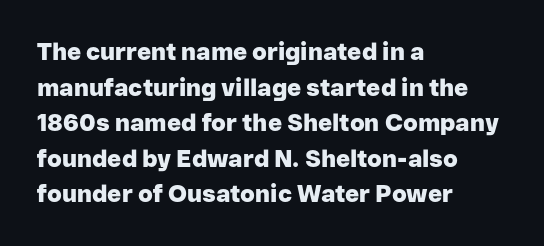
{"italic": "no", "bold": "yes", "underline": "no", "align": "left", "line_spacing": "normal", "line_spacing_ratio": 1.48, "letter_spacing": "normal", "letter_spacing_em": 0.0, "glyph_px": 24}
